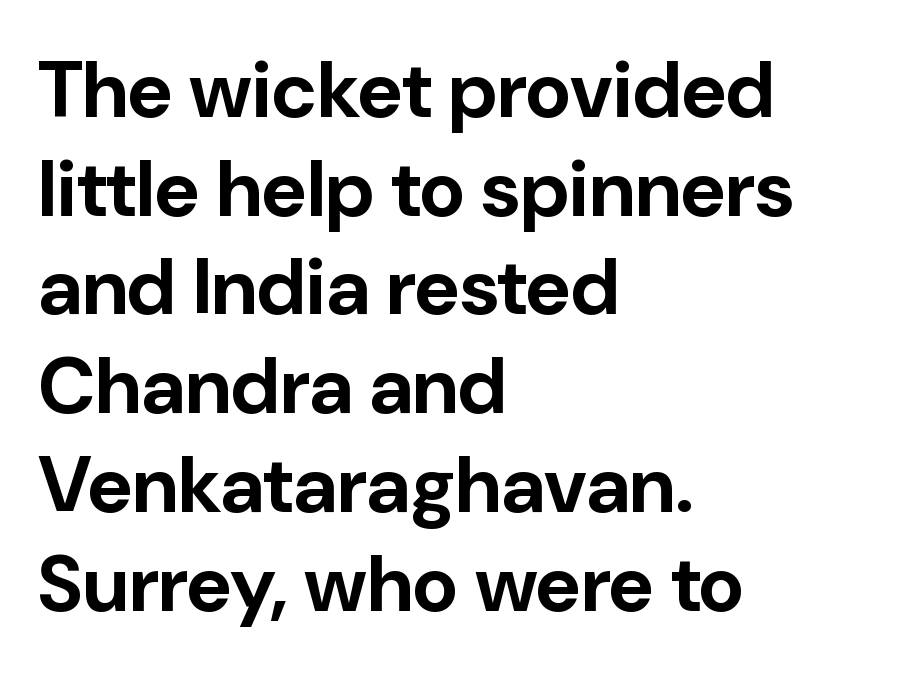
The image shows 79 px bold sans-serif type, upright; set left-aligned, normal line spacing (1.25x), normal letter spacing, not underlined; low stroke contrast and a medium x-height.
